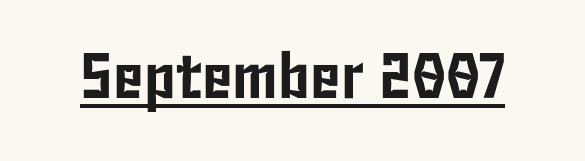
Q: Is the text italic (slanted)? A: No, it is upright.
Q: Is the typeface a serif or a sans-serif typeface? A: Sans-serif.
Q: Is the text underlined? A: Yes.
Q: Is the spacing between letters normal or unusually wide? A: Normal.
Q: Width (condensed, normal, or wide)? A: Condensed.
Q: Stroke contrast? A: Low.
Q: x-height? A: Medium.
Q: Monospaced? A: No.
